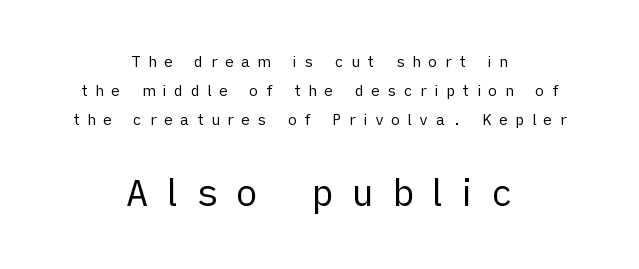
{"serif": "no", "italic": "no", "bold": "no", "weight": "regular", "width": "normal", "stroke_contrast": "low", "x_height": "medium", "monospaced": "no", "underline": "no", "align": "center", "line_spacing": "loose", "line_spacing_ratio": 1.95, "letter_spacing": "wide", "letter_spacing_em": 0.49, "larger_block": "second", "size_ratio": 2.47, "glyph_px": 37}
